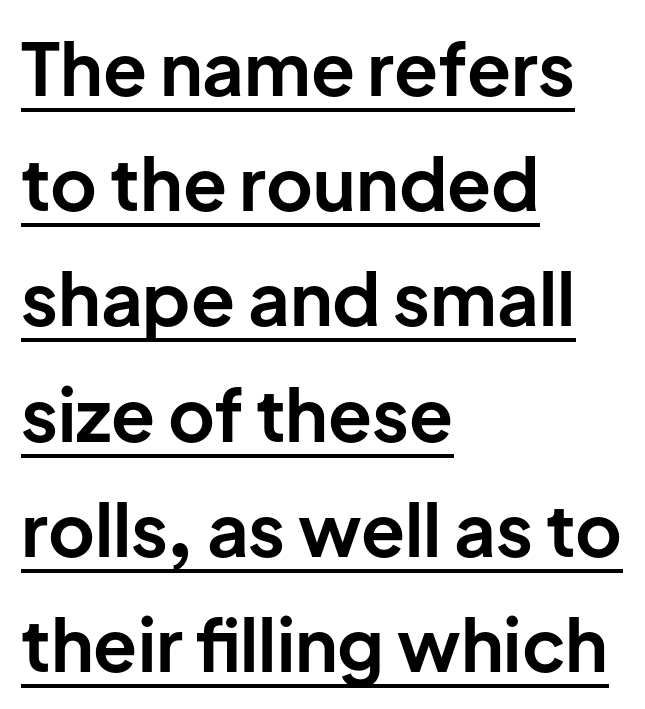
{"serif": "no", "italic": "no", "bold": "yes", "weight": "bold", "width": "normal", "stroke_contrast": "low", "x_height": "medium", "monospaced": "no", "underline": "yes", "align": "left", "line_spacing": "normal", "line_spacing_ratio": 1.6, "letter_spacing": "normal", "letter_spacing_em": 0.0, "glyph_px": 72}
